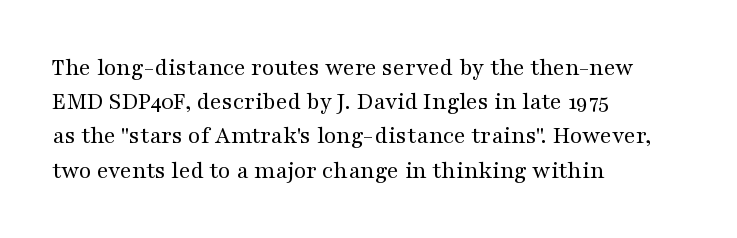
The image shows 25 px text type, upright; set left-aligned, normal line spacing (1.37x), normal letter spacing, not underlined.
